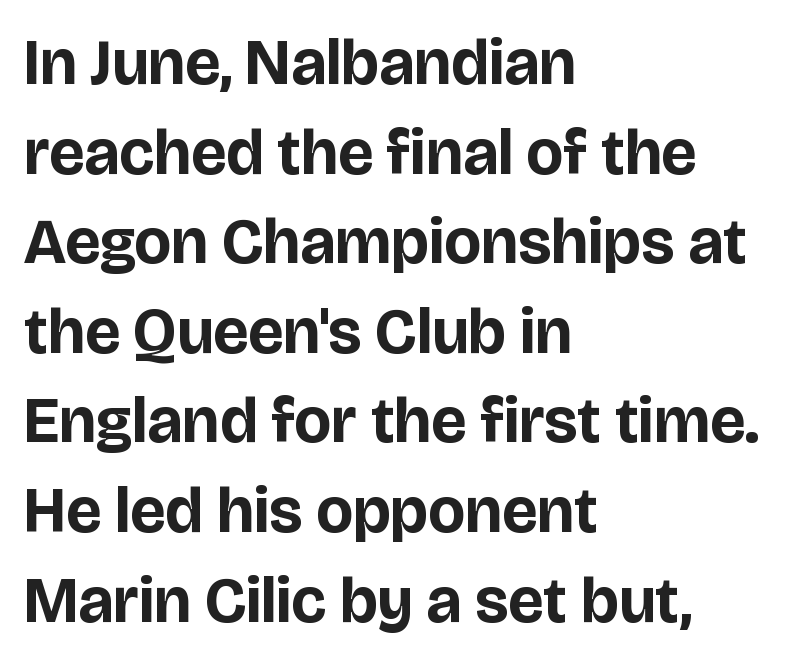
This sample has the flowing, uneven cadence of proportional lettering. If you drew a ruler down the left edge, every line would touch it. What weight is shown? A full bold with thick strokes. The specimen omits any rule beneath the text block's lines. The font family rendered here belongs to the sans-serif group. Inter-character spacing is left at the font's built-in metrics.
